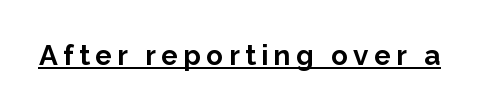
The image shows 28 px bold sans-serif type, upright; set underlined; low stroke contrast and a medium x-height.
